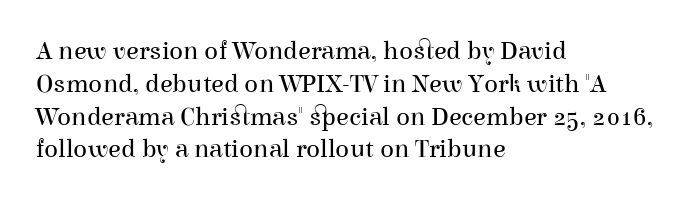
Q: Is the text bold? A: No.
Q: Is the text italic (slanted)? A: No, it is upright.
Q: Is the text underlined? A: No.
Q: How is the paragraph aligned? A: Left-aligned.
Q: Is the spacing between letters normal or unusually wide? A: Normal.
Q: Is the spacing between lines tight, normal or loose? A: Normal.
